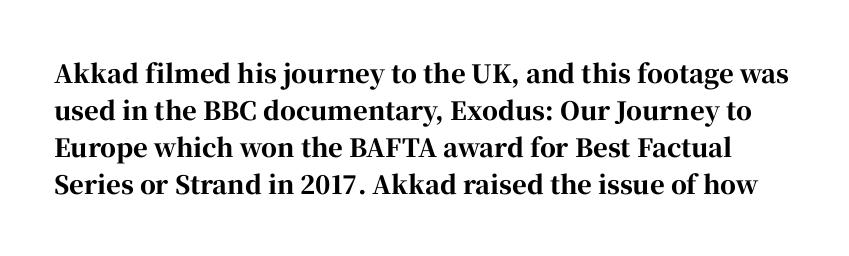
Q: Is the text bold? A: Yes.
Q: Is the text italic (slanted)? A: No, it is upright.
Q: Is the text underlined? A: No.
Q: Is the spacing between letters normal or unusually wide? A: Normal.
Q: Is the spacing between lines tight, normal or loose? A: Normal.
